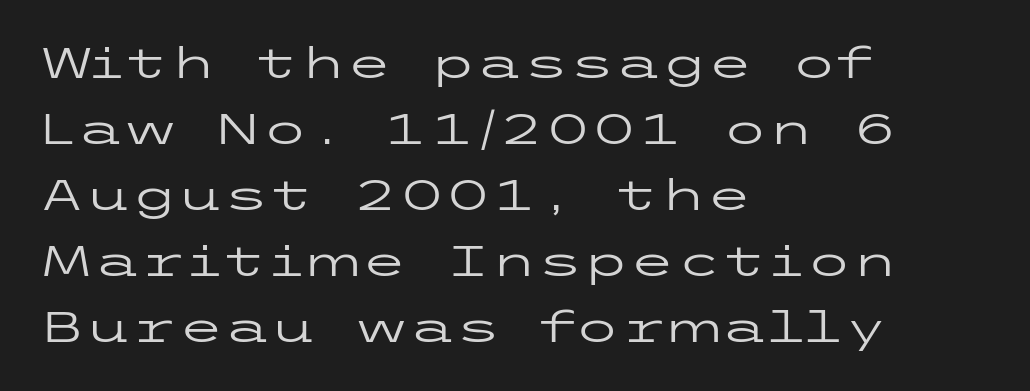
The image shows 42 px regular-weight, wide sans-serif type, upright; set left-aligned, normal line spacing (1.57x), normal letter spacing, not underlined; low stroke contrast and a medium x-height.
